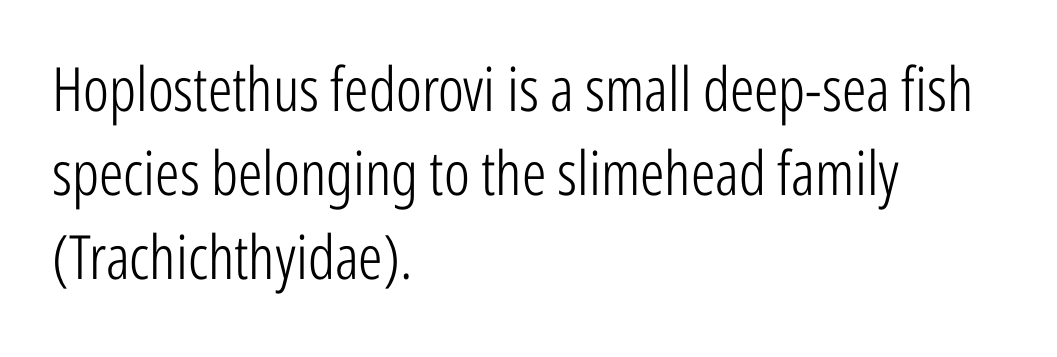
{"serif": "no", "italic": "no", "bold": "no", "weight": "light", "width": "condensed", "stroke_contrast": "low", "x_height": "medium", "monospaced": "no", "underline": "no", "align": "left", "line_spacing": "normal", "line_spacing_ratio": 1.38, "letter_spacing": "normal", "letter_spacing_em": 0.0, "glyph_px": 61}
